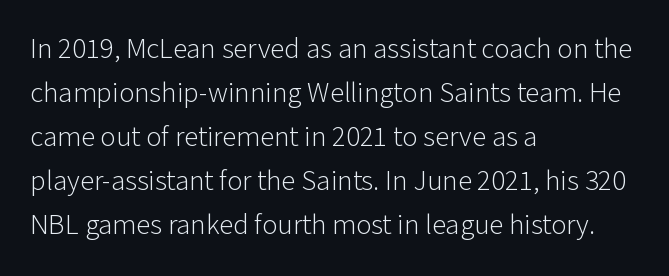
{"serif": "no", "italic": "no", "bold": "no", "weight": "light", "width": "normal", "stroke_contrast": "low", "x_height": "medium", "monospaced": "no", "underline": "no", "align": "left", "line_spacing": "normal", "line_spacing_ratio": 1.52, "letter_spacing": "normal", "letter_spacing_em": 0.0, "glyph_px": 29}
